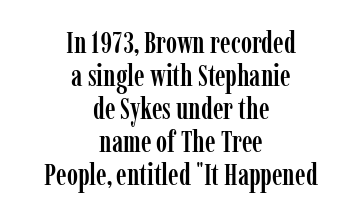
Q: Is the text italic (slanted)? A: No, it is upright.
Q: Is the typeface a serif or a sans-serif typeface? A: Serif.
Q: Is the text underlined? A: No.
Q: How is the paragraph aligned? A: Centered.
Q: Is the spacing between letters normal or unusually wide? A: Normal.
Q: Is the spacing between lines tight, normal or loose? A: Tight.
Q: Width (condensed, normal, or wide)? A: Condensed.
Q: Stroke contrast? A: Low.
Q: x-height? A: Medium.
Q: Monospaced? A: No.
